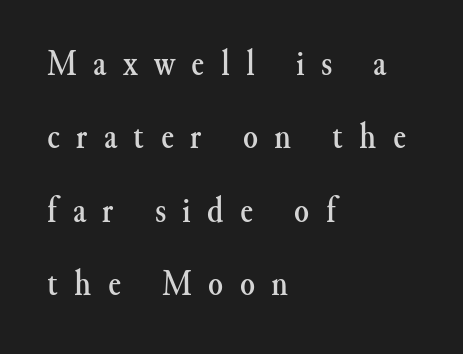
{"serif": "yes", "italic": "no", "width": "normal", "stroke_contrast": "medium", "x_height": "small", "monospaced": "no", "underline": "no", "align": "left", "line_spacing": "loose", "line_spacing_ratio": 1.93, "letter_spacing": "wide", "letter_spacing_em": 0.43, "glyph_px": 38}
